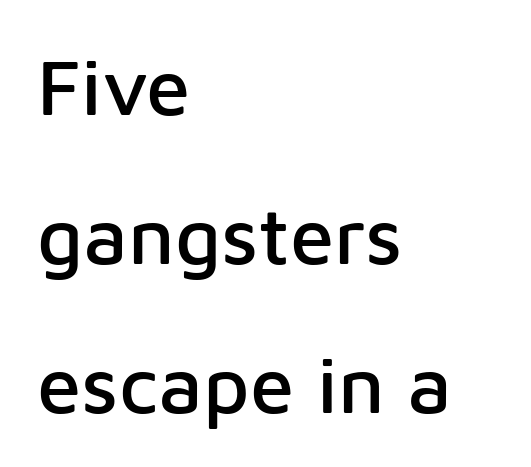
{"serif": "no", "italic": "no", "width": "normal", "stroke_contrast": "low", "x_height": "medium", "monospaced": "no", "underline": "no", "align": "left", "line_spacing_ratio": 1.86, "letter_spacing": "normal", "letter_spacing_em": 0.0, "glyph_px": 80}
